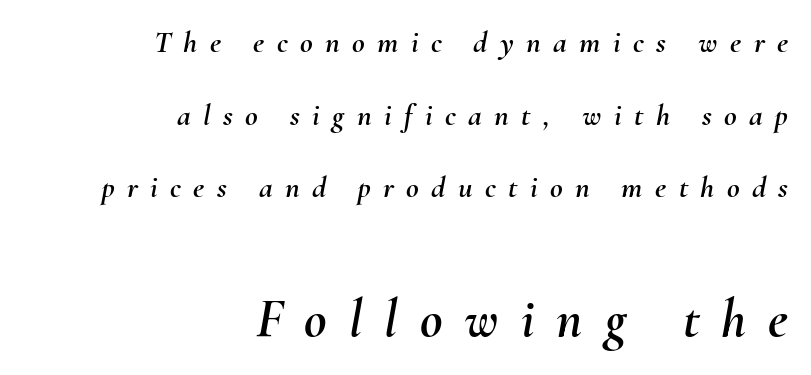
Compare the two chunks: the lower has the greater cap height. Typeset ragged left — the right edge is the straight one. Observe the lean: these are italic letterforms. Is this a fixed-width face? No — the glyphs have proportional, varying widths. Rows of type keep a wide berth in the vertical direction.
